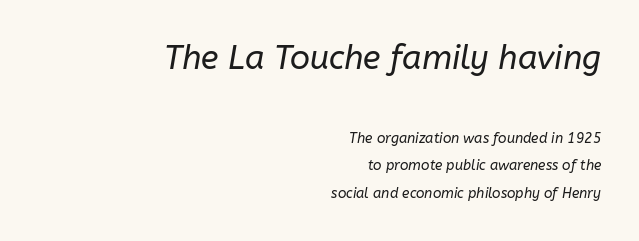
Q: Is the text bold? A: No.
Q: Is the text italic (slanted)? A: Yes, it leans right by about 10 degrees.
Q: Is the text underlined? A: No.
Q: How is the paragraph aligned? A: Right-aligned.
Q: Is the spacing between letters normal or unusually wide? A: Normal.
Q: Is the spacing between lines tight, normal or loose? A: Loose.
Q: Which block of text is set in a larger size, the first (top) or the second (bottom)? A: The first (top) one.
Q: Width (condensed, normal, or wide)? A: Normal.
Q: Stroke contrast? A: Low.
Q: x-height? A: Medium.
Q: Monospaced? A: No.
